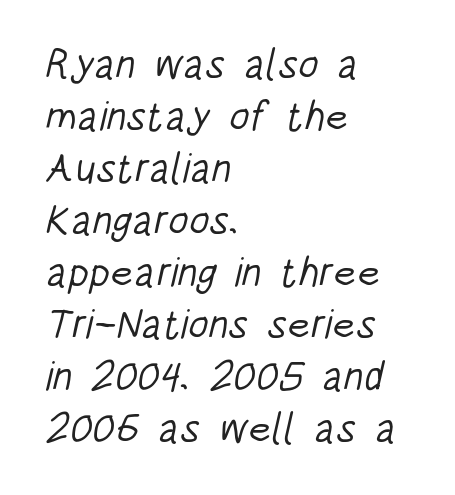
{"serif": "no", "bold": "no", "weight": "light", "width": "condensed", "stroke_contrast": "low", "x_height": "large", "monospaced": "no", "underline": "no", "align": "left", "line_spacing": "normal", "line_spacing_ratio": 1.27, "letter_spacing": "normal", "letter_spacing_em": 0.0, "glyph_px": 41}
